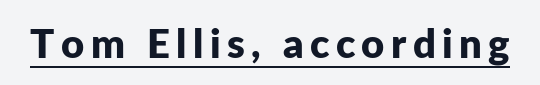
The image shows 40 px bold sans-serif type, upright; set underlined; low stroke contrast and a medium x-height.
